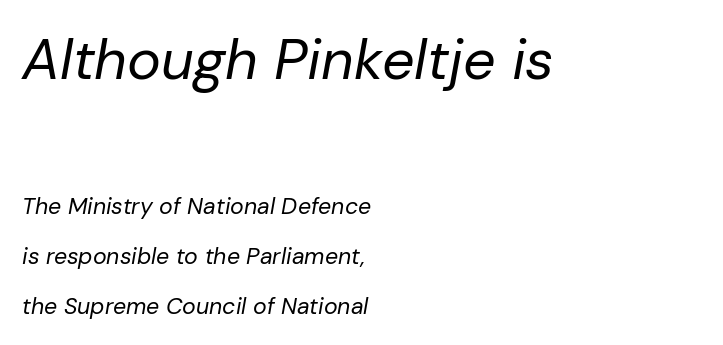
Q: Is the text bold? A: No.
Q: Is the text italic (slanted)? A: Yes, it leans right by about 10 degrees.
Q: Is the text underlined? A: No.
Q: How is the paragraph aligned? A: Left-aligned.
Q: Is the spacing between letters normal or unusually wide? A: Normal.
Q: Is the spacing between lines tight, normal or loose? A: Loose.
Q: Which block of text is set in a larger size, the first (top) or the second (bottom)? A: The first (top) one.
Q: Width (condensed, normal, or wide)? A: Normal.
Q: Stroke contrast? A: Low.
Q: x-height? A: Medium.
Q: Monospaced? A: No.
